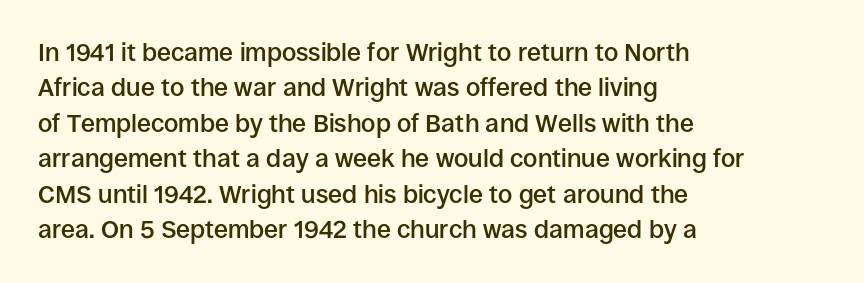
The image shows 25 px text type, upright; set left-aligned, normal line spacing (1.42x), normal letter spacing, not underlined.
